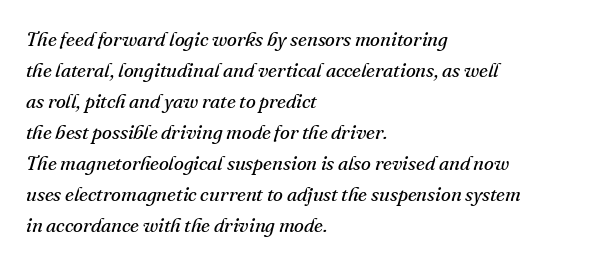
{"italic": "yes", "lean": "right", "slant_degrees": 16, "bold": "no", "underline": "no", "align": "left", "line_spacing": "normal", "line_spacing_ratio": 1.55, "letter_spacing": "normal", "letter_spacing_em": 0.0, "glyph_px": 20}
